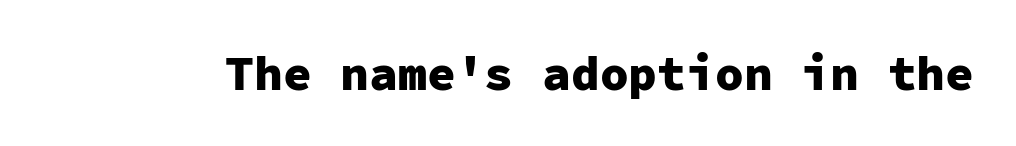
Q: Is the text bold? A: Yes.
Q: Is the text italic (slanted)? A: No, it is upright.
Q: Is the typeface a serif or a sans-serif typeface? A: Sans-serif.
Q: Is the text underlined? A: No.
Q: Is the spacing between letters normal or unusually wide? A: Normal.
Q: Width (condensed, normal, or wide)? A: Normal.
Q: Stroke contrast? A: Low.
Q: x-height? A: Medium.
Q: Monospaced? A: Yes.
